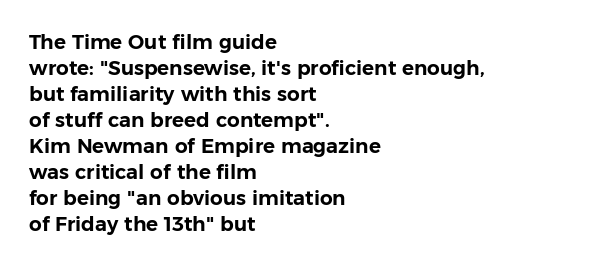
Q: Is the text italic (slanted)? A: No, it is upright.
Q: Is the text underlined? A: No.
Q: How is the paragraph aligned? A: Left-aligned.
Q: Is the spacing between letters normal or unusually wide? A: Normal.
Q: Is the spacing between lines tight, normal or loose? A: Normal.
